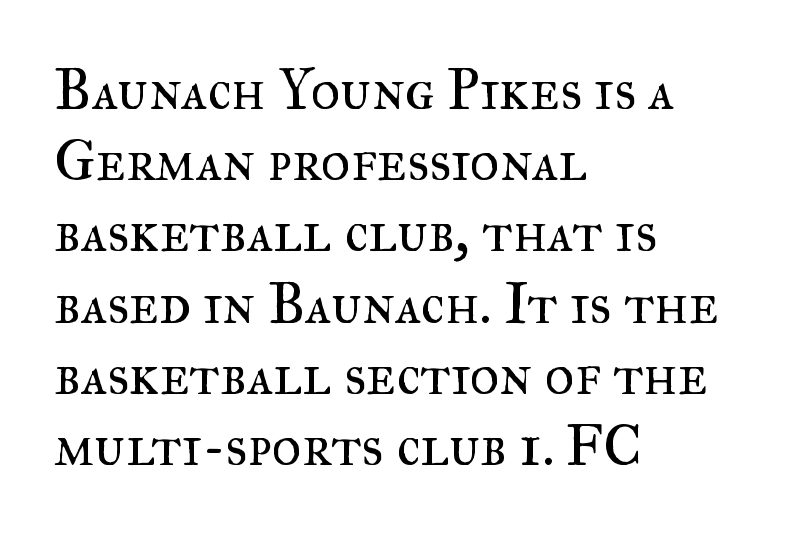
The image shows 57 px regular-weight serif type, upright; set left-aligned, normal line spacing (1.25x), normal letter spacing, not underlined; medium stroke contrast and a small x-height.
